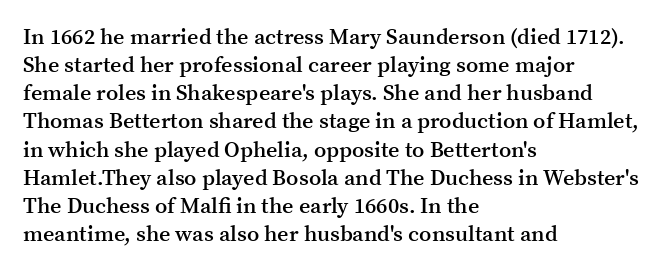
Q: Is the text bold? A: Semi-bold.
Q: Is the text italic (slanted)? A: No, it is upright.
Q: Is the text underlined? A: No.
Q: How is the paragraph aligned? A: Left-aligned.
Q: Is the spacing between letters normal or unusually wide? A: Normal.
Q: Is the spacing between lines tight, normal or loose? A: Normal.
